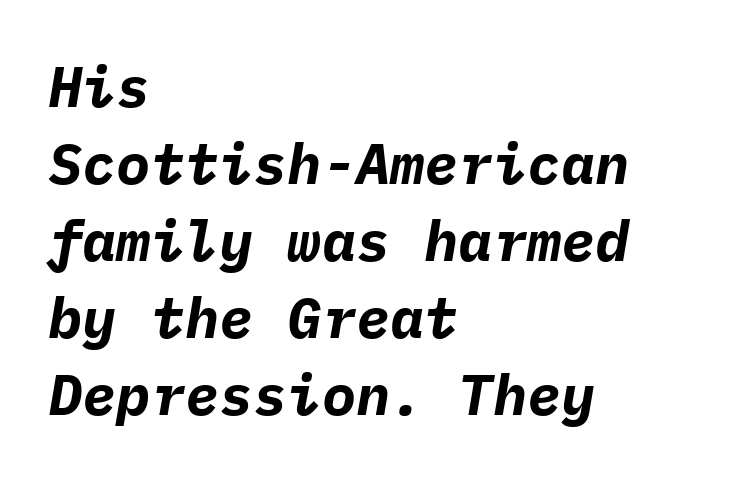
Q: Is the text bold? A: Yes.
Q: Is the text italic (slanted)? A: Yes, it leans right by about 9 degrees.
Q: Is the text underlined? A: No.
Q: How is the paragraph aligned? A: Left-aligned.
Q: Is the spacing between letters normal or unusually wide? A: Normal.
Q: Is the spacing between lines tight, normal or loose? A: Normal.
Q: Width (condensed, normal, or wide)? A: Normal.
Q: Stroke contrast? A: Low.
Q: x-height? A: Medium.
Q: Monospaced? A: Yes.
